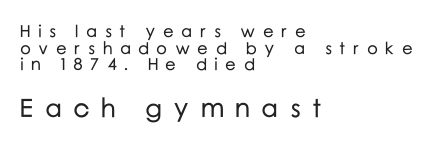
The image shows 26 px text type, upright; set left-aligned, tight line spacing (0.98x), unusually wide letter spacing (+0.43 em), not underlined; the second (bottom) block is 1.53x larger.
